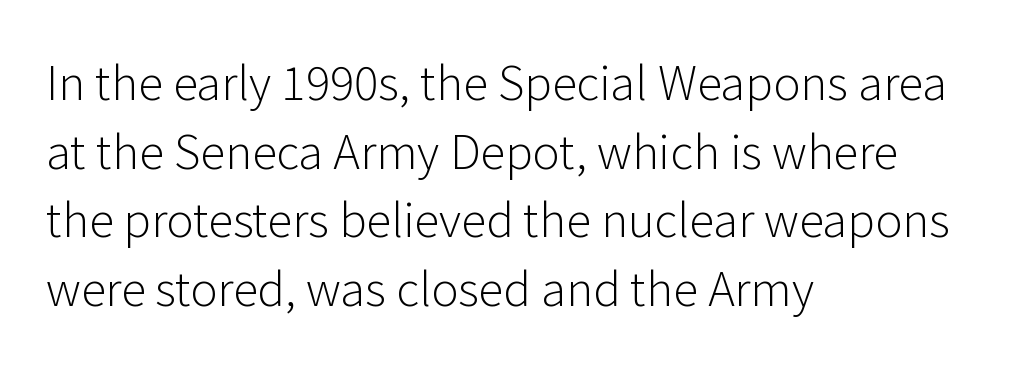
Q: Is the text bold? A: No.
Q: Is the text italic (slanted)? A: No, it is upright.
Q: Is the typeface a serif or a sans-serif typeface? A: Sans-serif.
Q: Is the text underlined? A: No.
Q: How is the paragraph aligned? A: Left-aligned.
Q: Is the spacing between letters normal or unusually wide? A: Normal.
Q: Is the spacing between lines tight, normal or loose? A: Normal.
Q: Width (condensed, normal, or wide)? A: Normal.
Q: Stroke contrast? A: Low.
Q: x-height? A: Medium.
Q: Monospaced? A: No.
